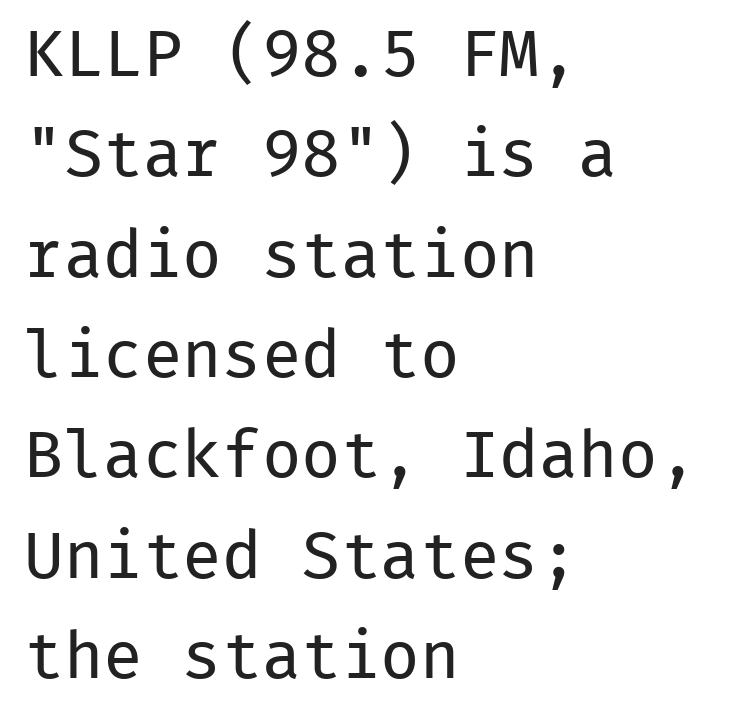
{"serif": "no", "italic": "no", "bold": "no", "weight": "regular", "width": "normal", "stroke_contrast": "low", "x_height": "medium", "monospaced": "yes", "underline": "no", "align": "left", "line_spacing": "normal", "line_spacing_ratio": 1.52, "letter_spacing": "normal", "letter_spacing_em": 0.0, "glyph_px": 66}
